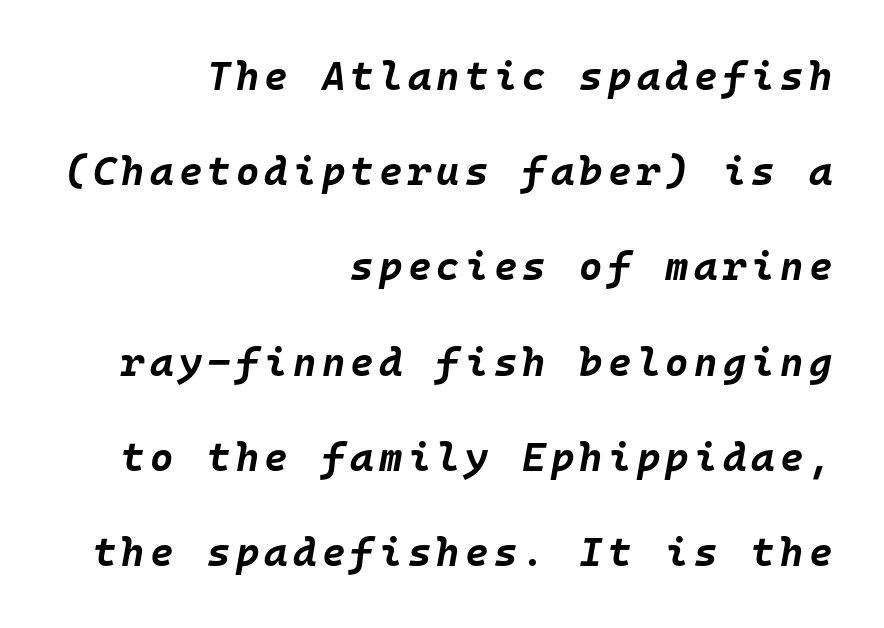
{"italic": "yes", "lean": "right", "slant_degrees": 10, "bold": "yes", "weight": "bold", "width": "normal", "stroke_contrast": "low", "x_height": "large", "monospaced": "yes", "underline": "no", "align": "right", "line_spacing": "loose", "line_spacing_ratio": 2.38, "glyph_px": 40}
